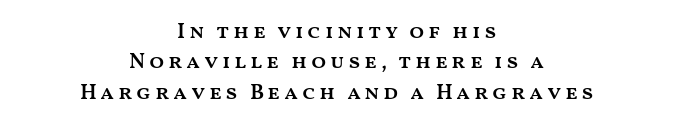
{"italic": "no", "bold": "semi", "underline": "no", "align": "center", "line_spacing": "normal", "line_spacing_ratio": 1.38, "glyph_px": 22}
